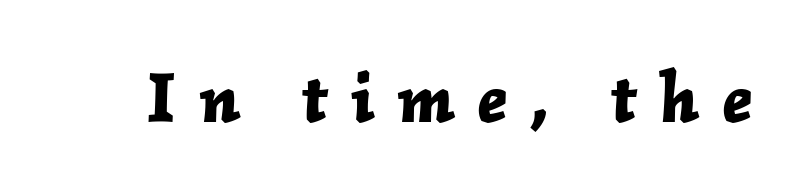
The image shows 72 px bold type, italic (leaning right); set unusually wide letter spacing (+0.31 em), not underlined; low stroke contrast and a medium x-height.
